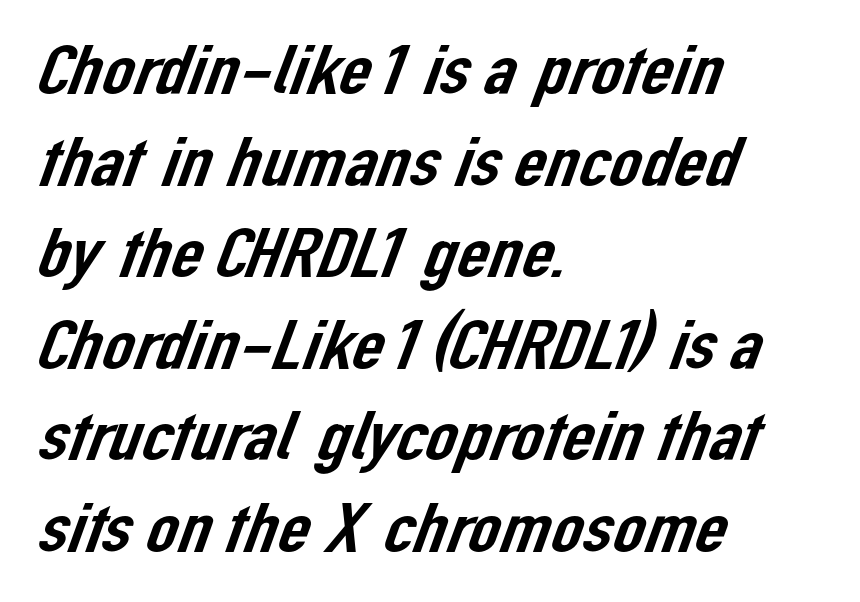
The image shows 71 px sans-serif type; set left-aligned, normal line spacing (1.29x), normal letter spacing, not underlined; low stroke contrast and a medium x-height.
